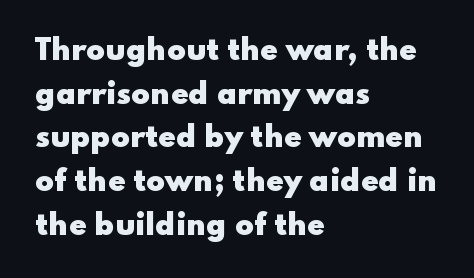
Check under the words: just untouched page. What stands out about the letter spacing? Nothing — it is the standard amount. The typesetter chose a ragged-right arrangement here. When letters stand straight like this, we call the style roman or upright. These lines are rendered in a variable-pitch font. Compared with typical paragraphs, the rows here are spaced about the same.
